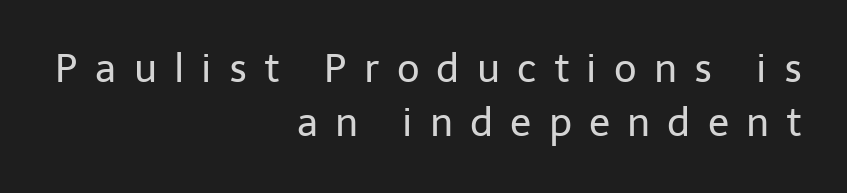
The image shows 39 px regular-weight sans-serif type, upright; set right-aligned, normal line spacing (1.39x), unusually wide letter spacing (+0.44 em), not underlined; low stroke contrast and a medium x-height.
